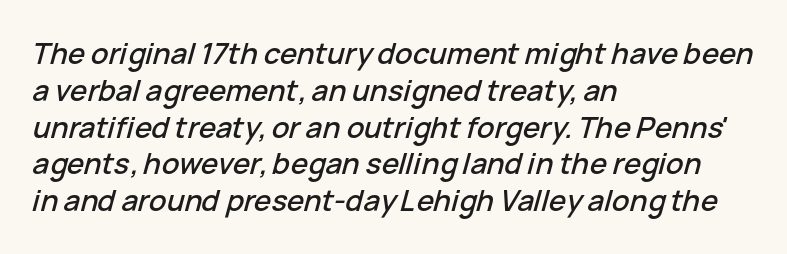
{"italic": "yes", "lean": "right", "slant_degrees": 15, "width": "normal", "stroke_contrast": "low", "x_height": "medium", "monospaced": "no", "underline": "no", "align": "left", "line_spacing": "normal", "line_spacing_ratio": 1.27, "letter_spacing": "normal", "letter_spacing_em": 0.0, "glyph_px": 29}
